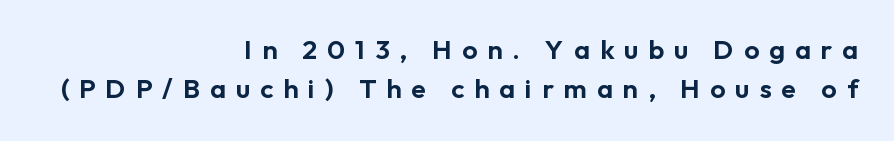
{"italic": "no", "underline": "no", "align": "right", "line_spacing": "normal", "line_spacing_ratio": 1.43, "letter_spacing": "wide", "letter_spacing_em": 0.37, "glyph_px": 27}
